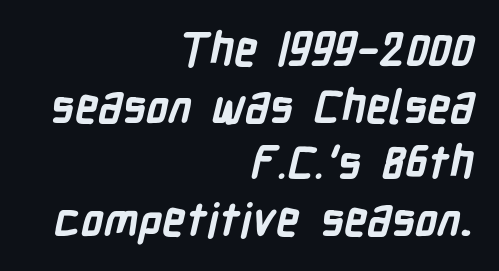
Unmarked baselines from the first word to the last. Default kerning and tracking; the words read as compact shapes. What kind of face is this? One without serifs — a sans. The characters look thick and weighty, a clear bold. This rendering uses right alignment, leaving the left contour irregular.
